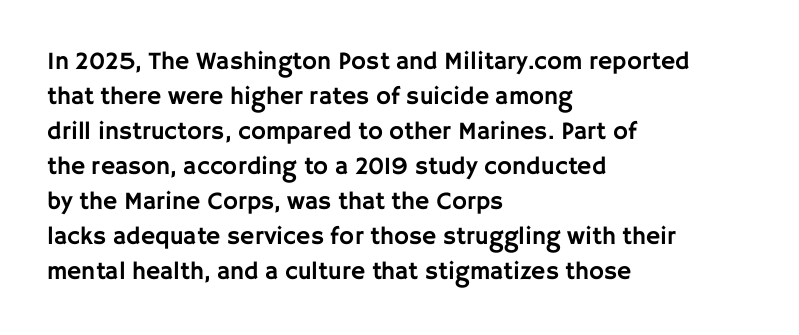
The rendering uses a moderate line-height, typical for paragraphs. A typesetter would call this zero additional tracking. Teacher's note: observe the even left margin — that is flush-left alignment. The string is rendered with underlining switched off. Posture: straight, roman, zero tilt.
